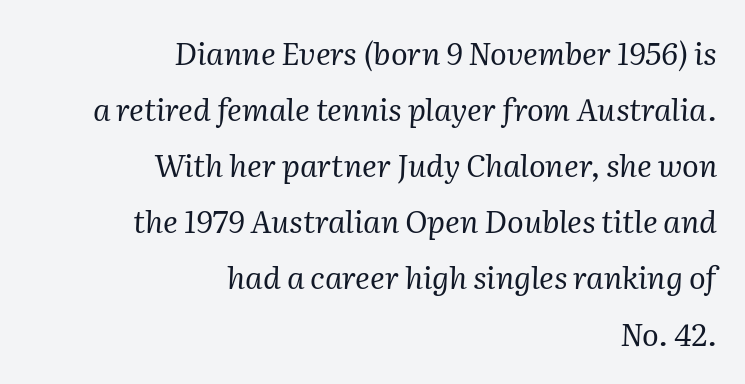
Posture: slanted. I'd call this a serif setting — the letters wear small feet. On a weight scale, this lands at 450 or below. Compared with typical body copy, the letter spacing here is the same.
